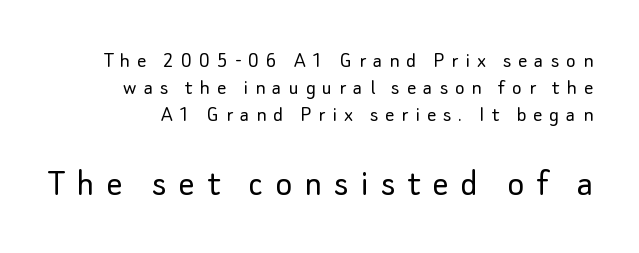
Size contrast runs from small at the top to large at the bottom. In terms of letterform style, serifs are entirely absent. The face used here is proportionally spaced, like ordinary book or web type. This rendering features lettering with no underline.
